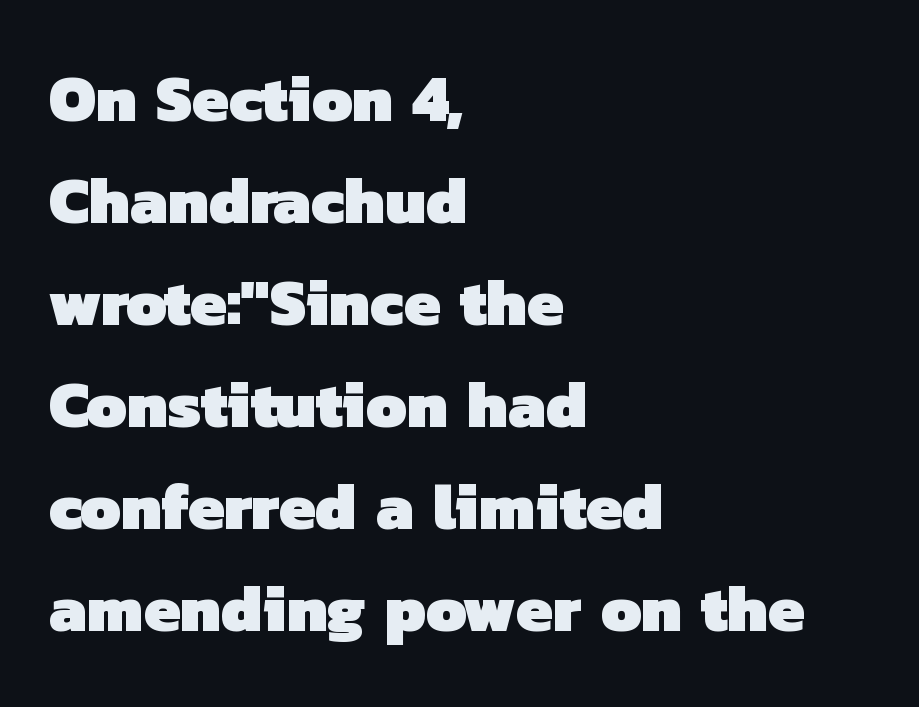
The image shows 65 px heavy sans-serif type; set left-aligned, normal line spacing (1.57x), normal letter spacing, not underlined; low stroke contrast and a medium x-height.
